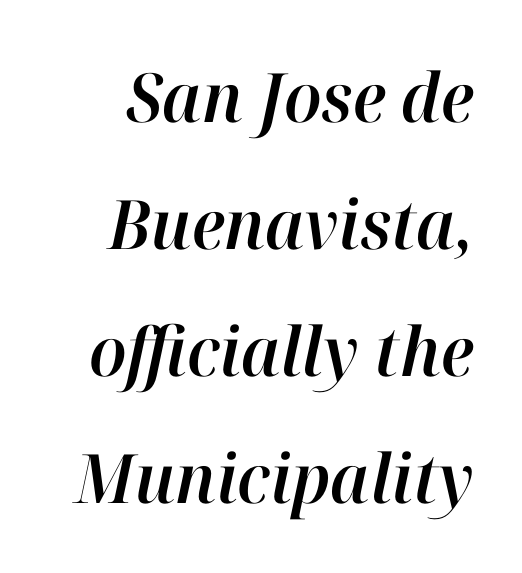
{"italic": "yes", "lean": "right", "slant_degrees": 12, "width": "normal", "stroke_contrast": "high", "x_height": "medium", "monospaced": "no", "underline": "no", "line_spacing_ratio": 1.87, "letter_spacing": "normal", "letter_spacing_em": 0.0, "glyph_px": 68}
